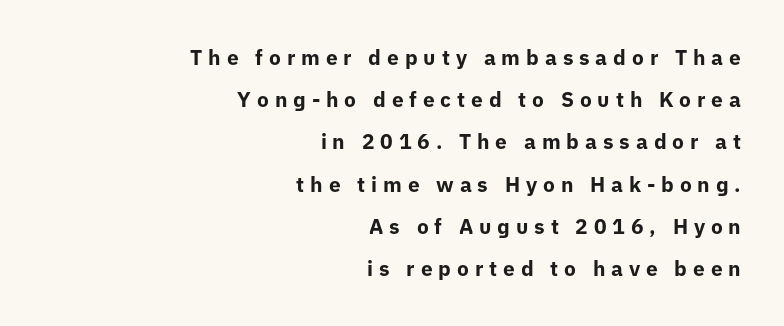
The image shows 21 px bold type, upright; set right-aligned, loose line spacing (2.01x), unusually wide letter spacing (+0.28 em), not underlined.
